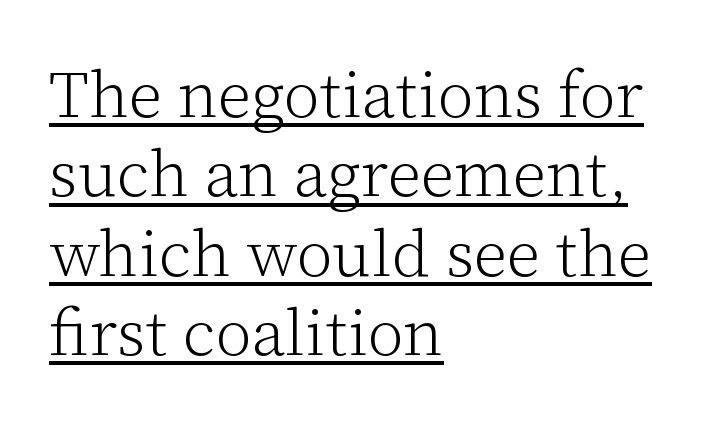
The image shows 65 px light serif type, upright; set left-aligned, line spacing 1.22x, normal letter spacing, underlined; low stroke contrast and a medium x-height.
